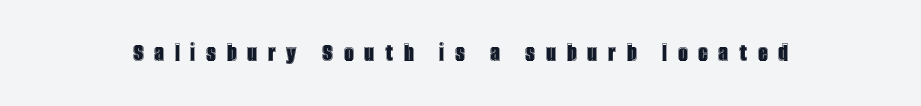
{"italic": "no", "underline": "no", "letter_spacing": "wide", "letter_spacing_em": 0.4, "glyph_px": 27}
